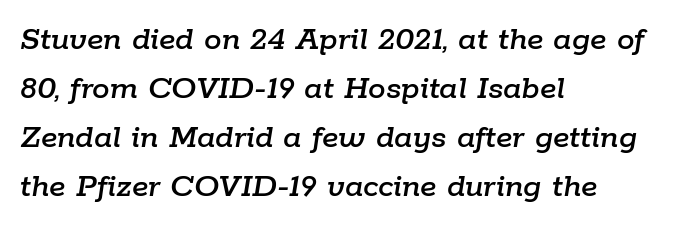
Where is the straight margin? On the left. The text carries the slant typical of an italic or oblique font. Check under the words: just untouched page. Compared with typical paragraphs, the rows here are spaced about the same. Think of a printed novel: that variable character pitch is what you see here.
